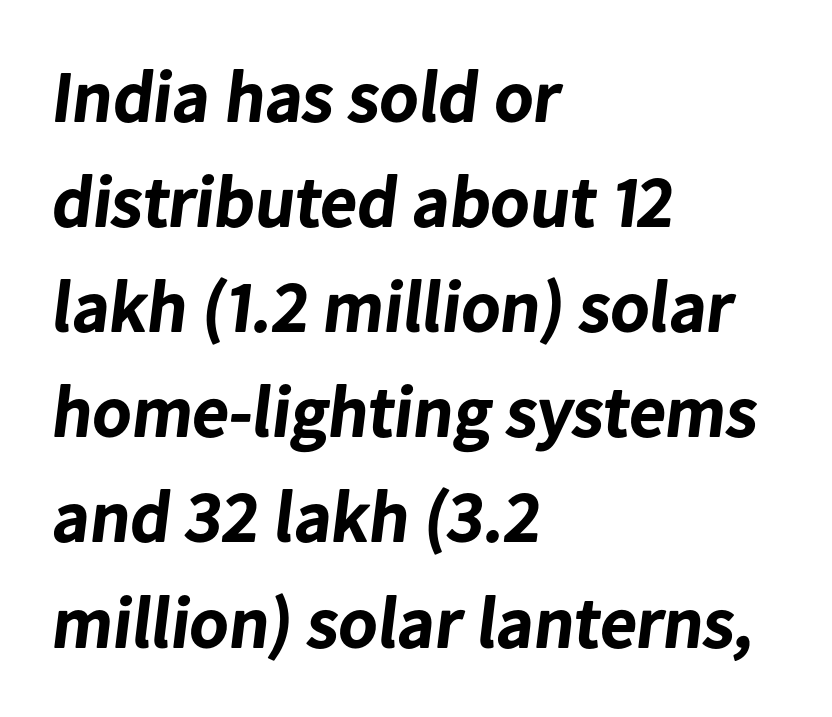
Default kerning and tracking; the words read as compact shapes. This sample has the flowing, uneven cadence of proportional lettering. Grotesque or geometric, the face here clearly has no serifs. The lines are quadded left. Regular leading.
